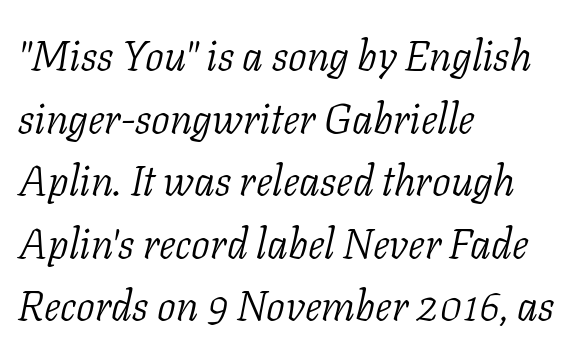
The image shows 42 px light serif type, italic (leaning right); set left-aligned, normal line spacing (1.49x), normal letter spacing, not underlined; low stroke contrast and a medium x-height.
